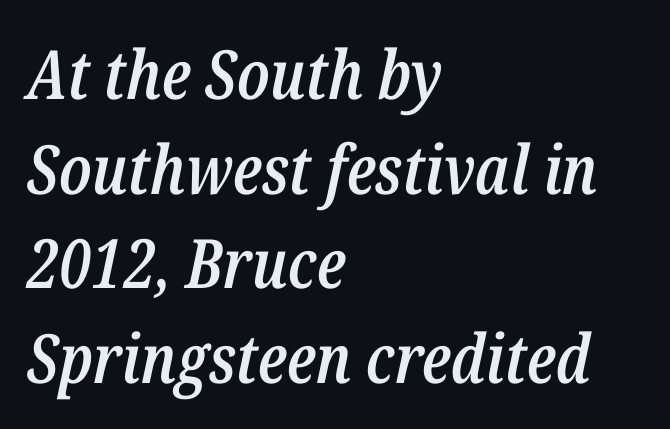
The image shows 68 px semibold, condensed type, italic (leaning right); set left-aligned, normal line spacing (1.39x), normal letter spacing, not underlined; low stroke contrast and a medium x-height.
